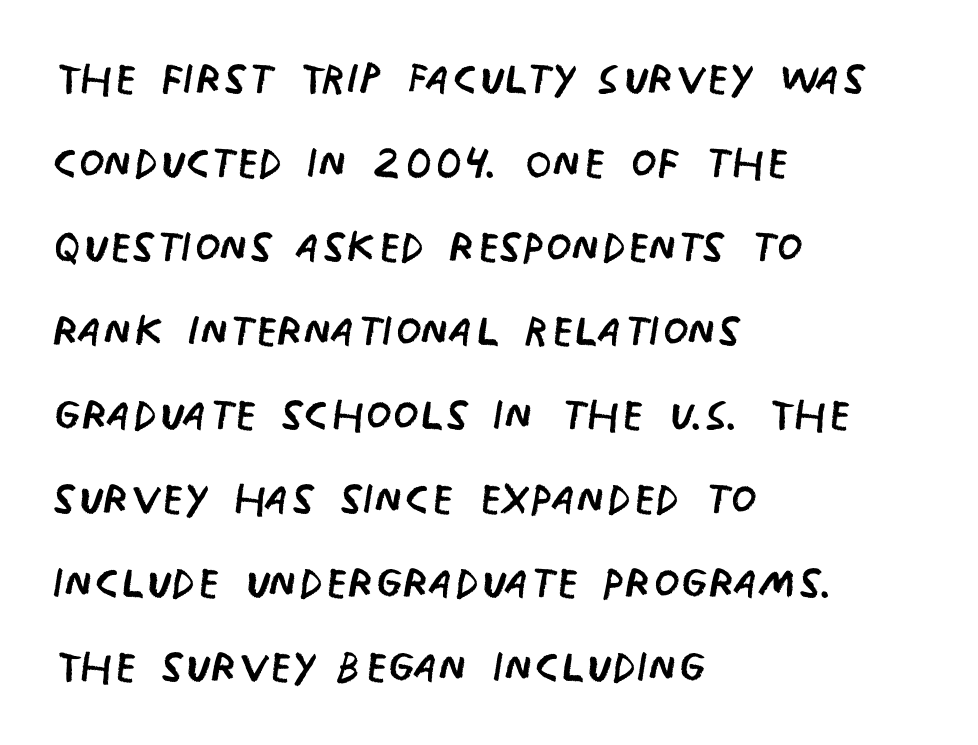
The image shows 60 px regular-weight, condensed sans-serif type; set left-aligned, normal line spacing (1.4x), normal letter spacing, not underlined; low stroke contrast and a large x-height.
